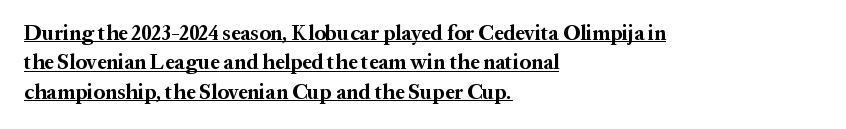
There is no visible air inserted between adjacent glyphs. I'd describe the lettering as bold — thick and assertive. How would I describe the line gaps? Plain and ordinary. These lines are set flush left with a ragged right edge.
